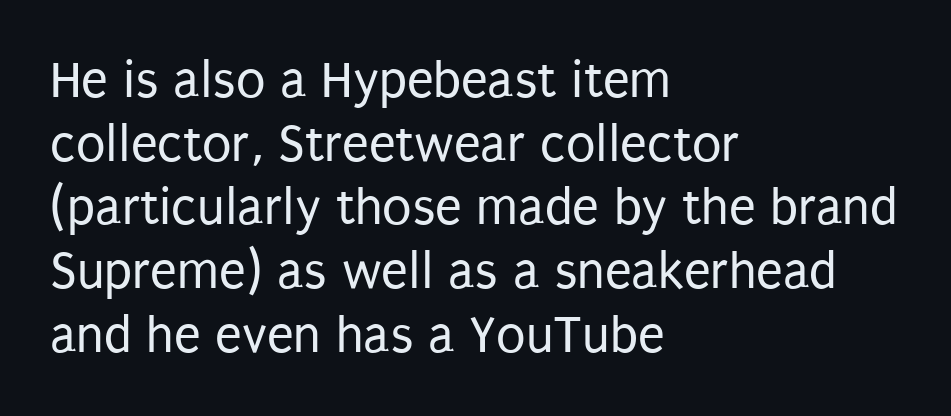
The image shows 54 px regular-weight, condensed sans-serif type, upright; set left-aligned, line spacing 1.18x, normal letter spacing, not underlined; low stroke contrast and a large x-height.
